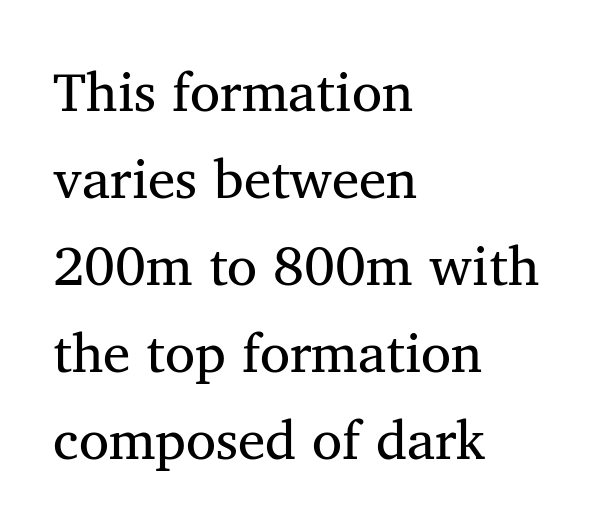
Observe the ordinary spacing: letters are neighbours, not strangers. Ordinary non-slanted type is in use. This block has exactly the height ordinary leading produces. Check the space under the baseline: it is left empty. These lines are composed in type with serifs.
